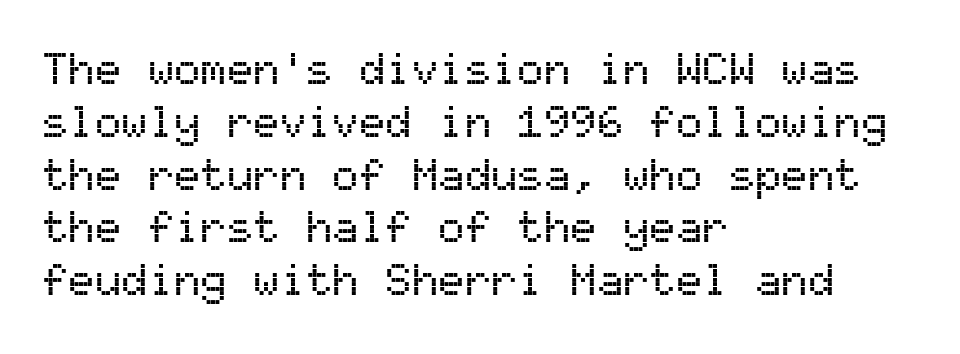
The image shows 44 px sans-serif type, upright, monospaced; set left-aligned, line spacing 1.2x, normal letter spacing, not underlined; medium stroke contrast and a medium x-height.
